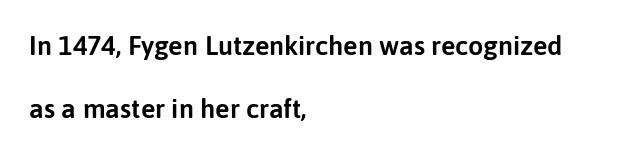
The image shows 27 px text type, upright; set left-aligned, loose line spacing (2.35x), normal letter spacing, not underlined.
